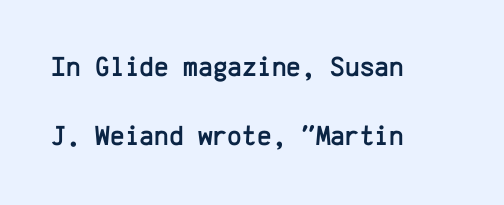
{"serif": "no", "italic": "no", "width": "normal", "stroke_contrast": "low", "x_height": "medium", "monospaced": "yes", "underline": "no", "align": "left", "line_spacing": "loose", "line_spacing_ratio": 2.46, "letter_spacing": "normal", "letter_spacing_em": 0.0, "glyph_px": 28}
